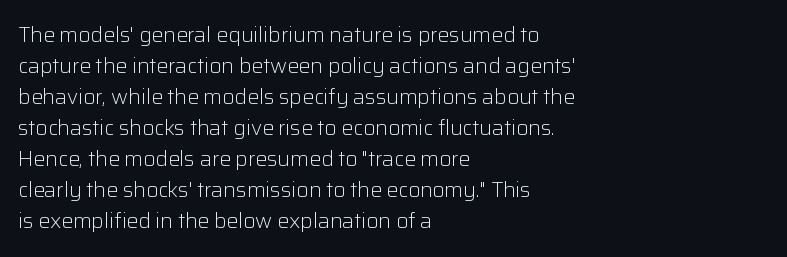
No chunkiness to these letters — they're not bold. The area under the type is left untouched. This rendering uses left alignment, leaving the right contour irregular. The font's upright variant was chosen for this text. Compared with typical body copy, the letter spacing here is the same.
